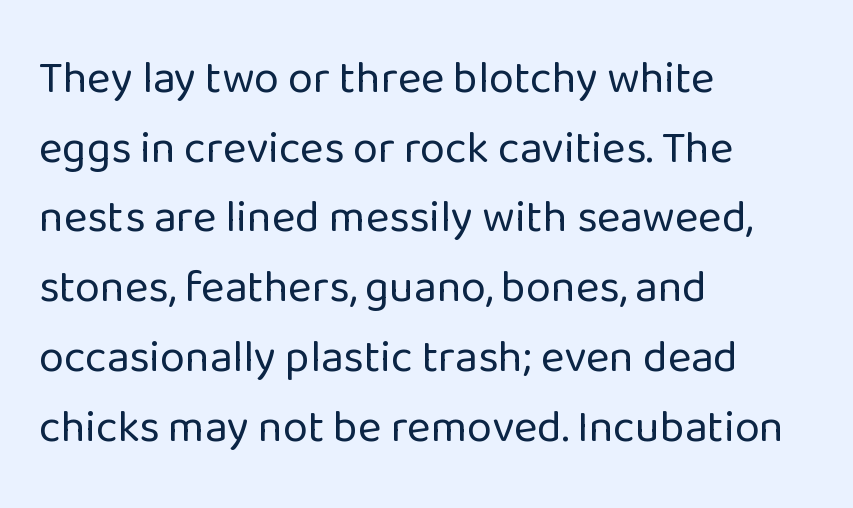
Proportional: the letters do not fall into vertical columns. The letters stand straight up with perfectly vertical stems. These lines sit exactly where default settings would place them. Decoration check: the copy has no underline. Vertical stems look standard width or narrower in stroke.
